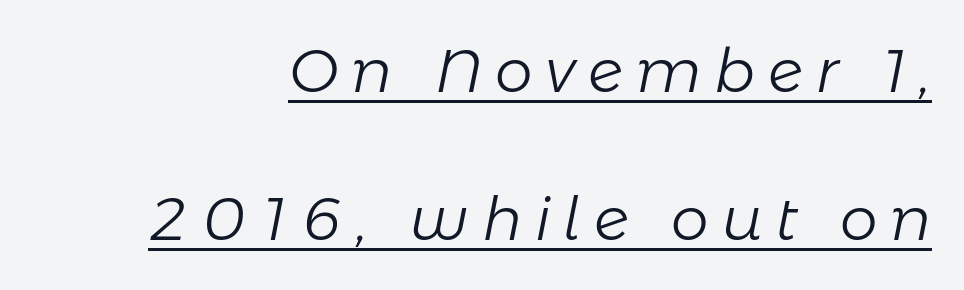
{"italic": "yes", "lean": "right", "slant_degrees": 11, "bold": "no", "weight": "light", "width": "normal", "stroke_contrast": "low", "x_height": "medium", "monospaced": "no", "underline": "yes", "line_spacing": "loose", "line_spacing_ratio": 2.47, "letter_spacing": "wide", "letter_spacing_em": 0.22, "glyph_px": 60}
